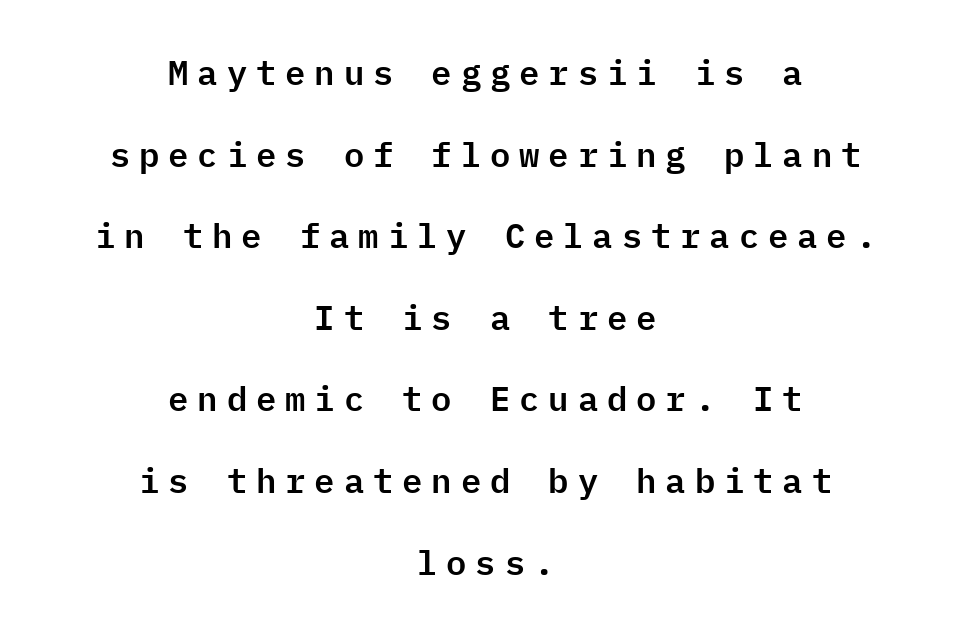
{"serif": "no", "italic": "no", "width": "normal", "stroke_contrast": "low", "x_height": "medium", "monospaced": "yes", "underline": "no", "align": "center", "line_spacing": "loose", "line_spacing_ratio": 2.4, "letter_spacing": "wide", "letter_spacing_em": 0.26, "glyph_px": 34}
